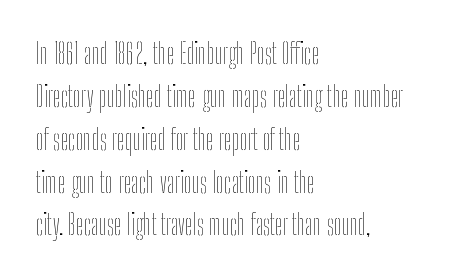
{"italic": "no", "bold": "no", "weight": "thin", "width": "condensed", "stroke_contrast": "low", "x_height": "medium", "monospaced": "no", "underline": "no", "align": "left", "line_spacing": "normal", "line_spacing_ratio": 1.53, "letter_spacing": "normal", "letter_spacing_em": 0.0, "glyph_px": 28}
